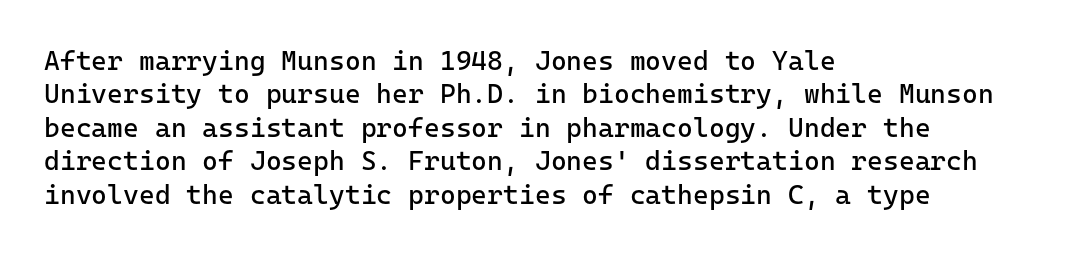
{"italic": "no", "bold": "no", "underline": "no", "align": "left", "line_spacing_ratio": 1.24, "letter_spacing": "normal", "letter_spacing_em": 0.0, "glyph_px": 27}
